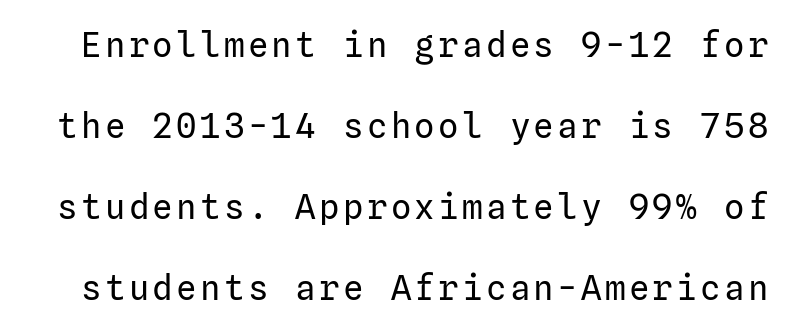
The weight tops out at a normal text grade. Quick note: not italic, upright. Successive baselines arrive slowly, with a big drop between each. Decoration check: the copy has no underline. I'd call this a sans setting — the letters go barefoot.
